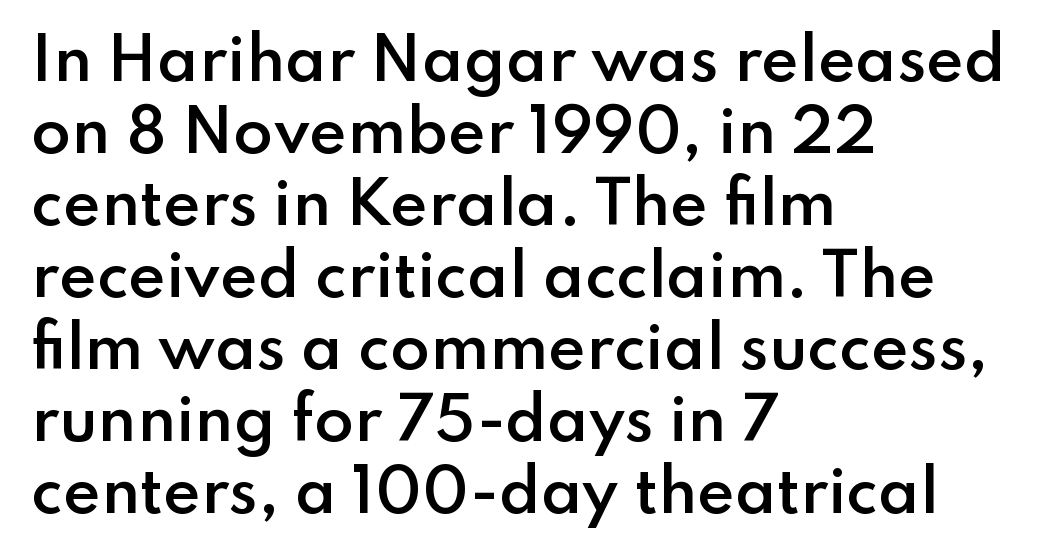
{"serif": "no", "italic": "no", "bold": "semi", "weight": "semibold", "width": "normal", "stroke_contrast": "low", "x_height": "small", "monospaced": "no", "underline": "no", "align": "left", "line_spacing_ratio": 1.24, "letter_spacing": "normal", "letter_spacing_em": 0.0, "glyph_px": 58}
